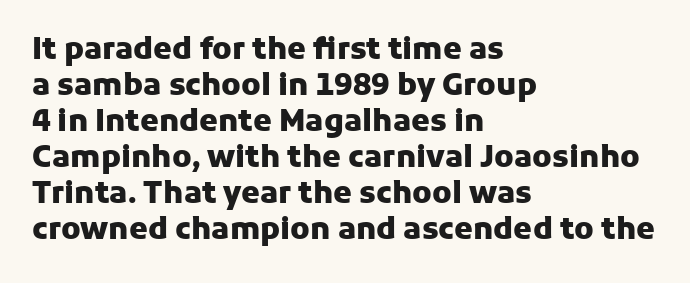
{"serif": "no", "italic": "no", "bold": "yes", "weight": "heavy", "width": "normal", "stroke_contrast": "low", "x_height": "medium", "monospaced": "no", "underline": "no", "align": "left", "line_spacing_ratio": 1.2, "letter_spacing": "normal", "letter_spacing_em": 0.0, "glyph_px": 30}
